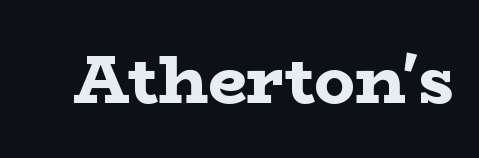
{"serif": "yes", "italic": "no", "bold": "yes", "weight": "bold", "width": "wide", "stroke_contrast": "low", "x_height": "medium", "monospaced": "no", "underline": "no", "letter_spacing": "normal", "letter_spacing_em": 0.0, "glyph_px": 68}
